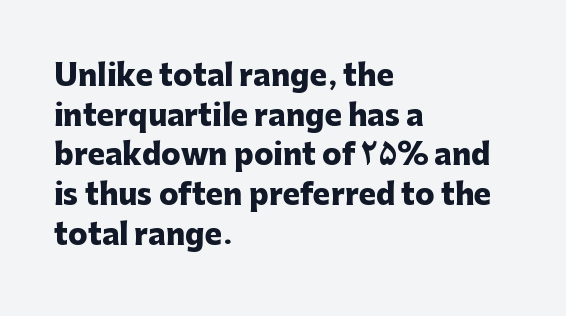
Q: Is the text bold? A: Yes.
Q: Is the text italic (slanted)? A: No, it is upright.
Q: Is the typeface a serif or a sans-serif typeface? A: Sans-serif.
Q: Is the text underlined? A: No.
Q: How is the paragraph aligned? A: Left-aligned.
Q: Is the spacing between letters normal or unusually wide? A: Normal.
Q: Is the spacing between lines tight, normal or loose? A: Normal.
Q: Width (condensed, normal, or wide)? A: Normal.
Q: Stroke contrast? A: Low.
Q: x-height? A: Medium.
Q: Monospaced? A: No.
